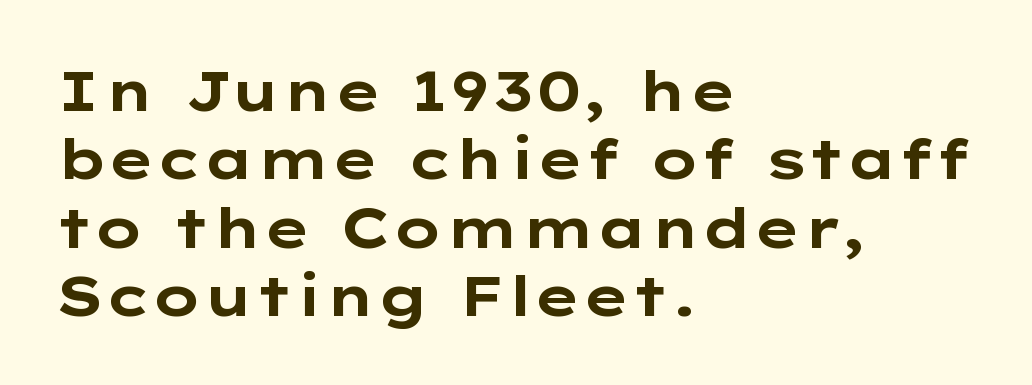
The image shows 56 px bold, wide sans-serif type, upright; set left-aligned, line spacing 1.22x, normal letter spacing, not underlined; low stroke contrast and a medium x-height.
